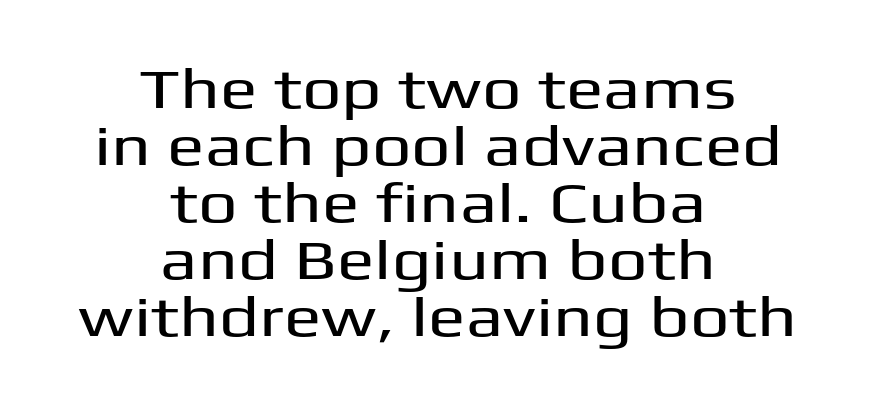
{"serif": "no", "italic": "no", "width": "wide", "stroke_contrast": "medium", "x_height": "medium", "monospaced": "no", "underline": "no", "align": "center", "line_spacing": "tight", "line_spacing_ratio": 1.02, "letter_spacing": "normal", "letter_spacing_em": 0.0, "glyph_px": 56}
